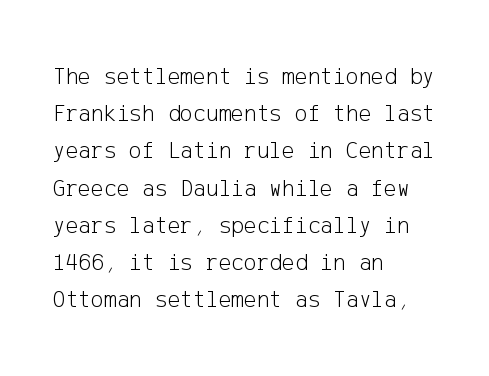
Ordinary non-slanted type is in use. This sample uses plain, unmodified letter spacing. Has an underline been added? It has not. The designer left line spacing at the default. The cut favours lightness, reaching ordinary text weight at its darkest. Layout note: lines flush left.
